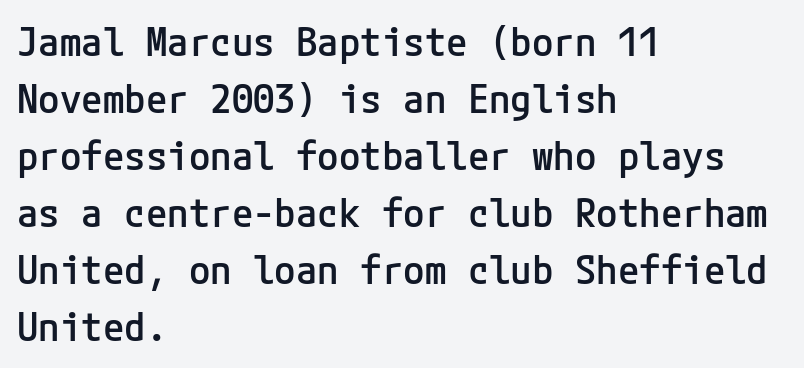
{"serif": "no", "italic": "no", "bold": "semi", "weight": "semibold", "width": "normal", "stroke_contrast": "low", "x_height": "medium", "underline": "no", "align": "left", "line_spacing": "normal", "line_spacing_ratio": 1.46, "letter_spacing": "normal", "letter_spacing_em": 0.0, "glyph_px": 39}
